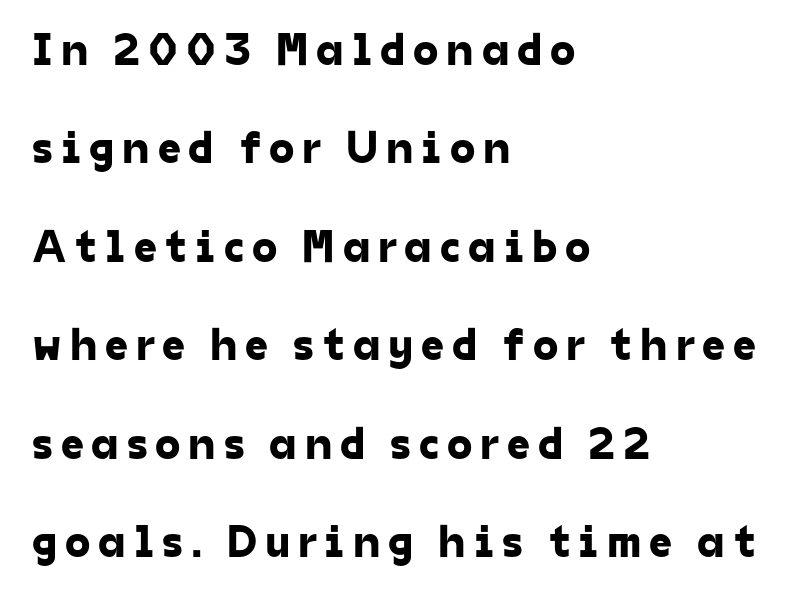
Q: Is the typeface a serif or a sans-serif typeface? A: Sans-serif.
Q: Is the text underlined? A: No.
Q: How is the paragraph aligned? A: Left-aligned.
Q: Is the spacing between lines tight, normal or loose? A: Loose.
Q: Width (condensed, normal, or wide)? A: Normal.
Q: Stroke contrast? A: Low.
Q: x-height? A: Medium.
Q: Monospaced? A: No.
